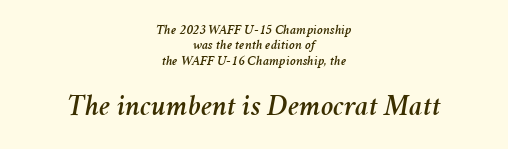
The image shows 30 px text type, italic (leaning right); set centered, tight line spacing (1.1x), normal letter spacing, not underlined; the second (bottom) block is 2.14x larger; medium stroke contrast and a medium x-height.
